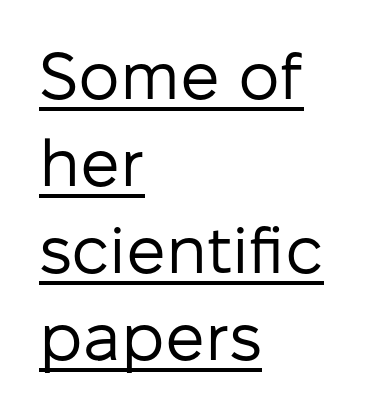
{"serif": "no", "italic": "no", "bold": "no", "weight": "regular", "width": "normal", "stroke_contrast": "low", "x_height": "medium", "monospaced": "no", "underline": "yes", "align": "left", "line_spacing": "normal", "line_spacing_ratio": 1.32, "letter_spacing": "normal", "letter_spacing_em": 0.0, "glyph_px": 66}
